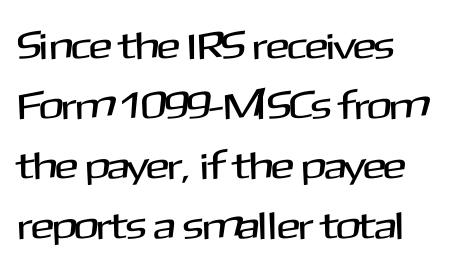
Tracking here is standard; glyphs follow each other at the usual distance. A clean baseline with only descenders dipping below it. Each new line begins a customary step beneath the previous one. Letterform terminals end flat and unadorned throughout the passage.
